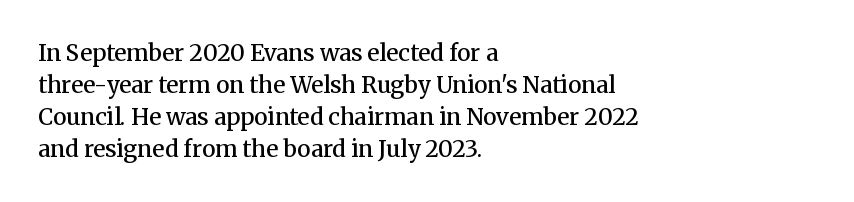
{"italic": "no", "bold": "semi", "underline": "no", "align": "left", "line_spacing": "normal", "line_spacing_ratio": 1.39, "letter_spacing": "normal", "letter_spacing_em": 0.0, "glyph_px": 23}
